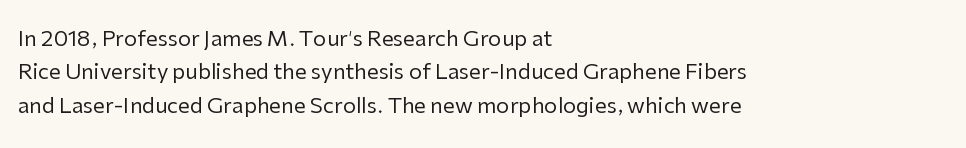
Q: Is the text bold? A: No.
Q: Is the text italic (slanted)? A: No, it is upright.
Q: Is the text underlined? A: No.
Q: How is the paragraph aligned? A: Left-aligned.
Q: Is the spacing between letters normal or unusually wide? A: Normal.
Q: Is the spacing between lines tight, normal or loose? A: Normal.
